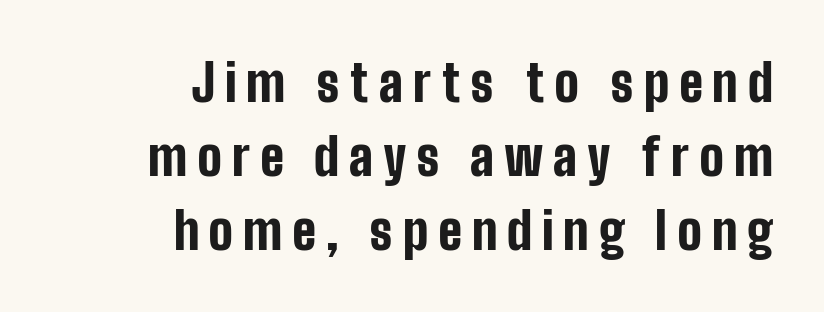
{"serif": "no", "italic": "no", "bold": "yes", "weight": "bold", "width": "condensed", "stroke_contrast": "low", "x_height": "medium", "monospaced": "no", "underline": "no", "align": "right", "line_spacing": "normal", "line_spacing_ratio": 1.45, "glyph_px": 51}
